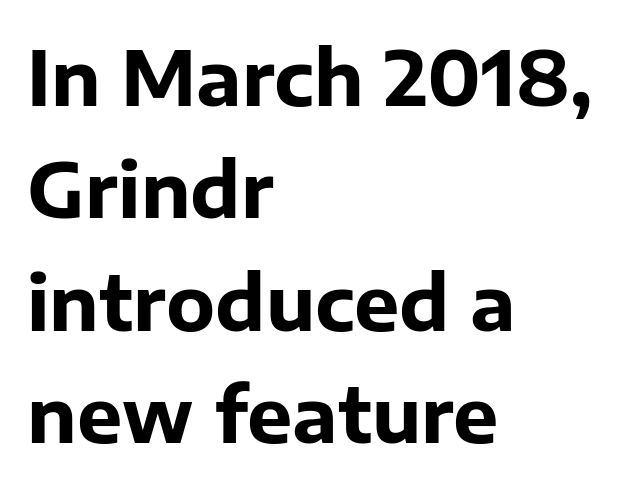
Q: Is the text bold? A: Yes.
Q: Is the text italic (slanted)? A: No, it is upright.
Q: Is the typeface a serif or a sans-serif typeface? A: Sans-serif.
Q: Is the text underlined? A: No.
Q: How is the paragraph aligned? A: Left-aligned.
Q: Is the spacing between letters normal or unusually wide? A: Normal.
Q: Is the spacing between lines tight, normal or loose? A: Normal.
Q: Width (condensed, normal, or wide)? A: Normal.
Q: Stroke contrast? A: Low.
Q: x-height? A: Medium.
Q: Monospaced? A: No.
